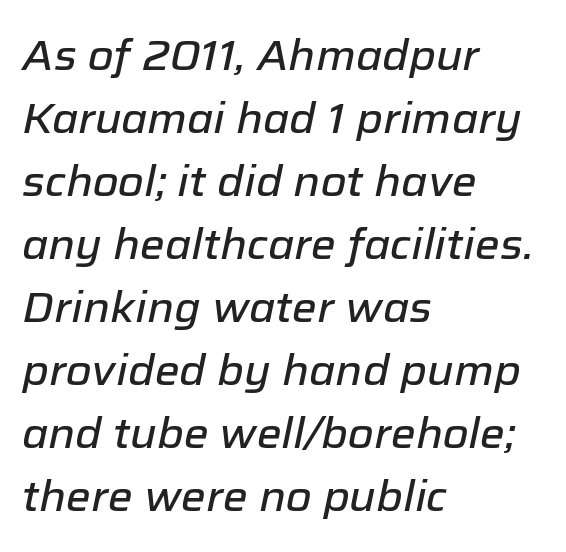
{"italic": "yes", "lean": "right", "slant_degrees": 12, "width": "normal", "stroke_contrast": "low", "x_height": "medium", "monospaced": "no", "underline": "no", "align": "left", "line_spacing": "normal", "line_spacing_ratio": 1.5, "letter_spacing": "normal", "letter_spacing_em": 0.0, "glyph_px": 42}
